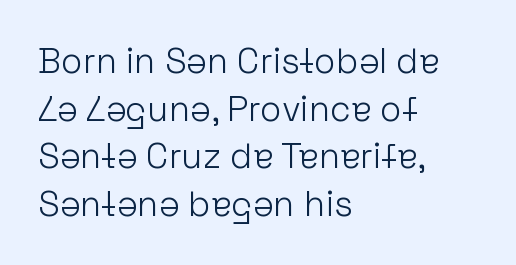
Q: Is the text bold? A: No.
Q: Is the text italic (slanted)? A: No, it is upright.
Q: Is the typeface a serif or a sans-serif typeface? A: Sans-serif.
Q: Is the text underlined? A: No.
Q: How is the paragraph aligned? A: Left-aligned.
Q: Is the spacing between letters normal or unusually wide? A: Normal.
Q: Is the spacing between lines tight, normal or loose? A: Normal.
Q: Width (condensed, normal, or wide)? A: Normal.
Q: Stroke contrast? A: Low.
Q: x-height? A: Medium.
Q: Monospaced? A: No.
